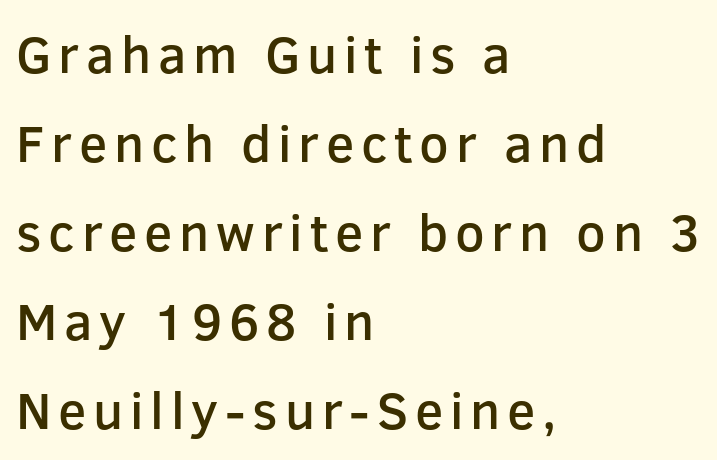
The image shows 52 px semibold sans-serif type, upright; set left-aligned, line spacing 1.71x, not underlined; low stroke contrast and a medium x-height.
